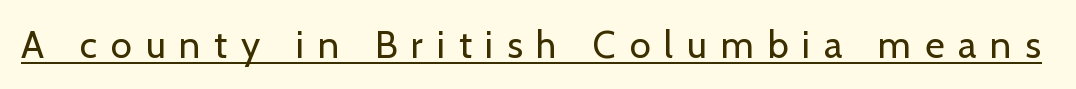
The image shows 38 px regular-weight sans-serif type, upright; set unusually wide letter spacing (+0.36 em), underlined; low stroke contrast and a medium x-height.
